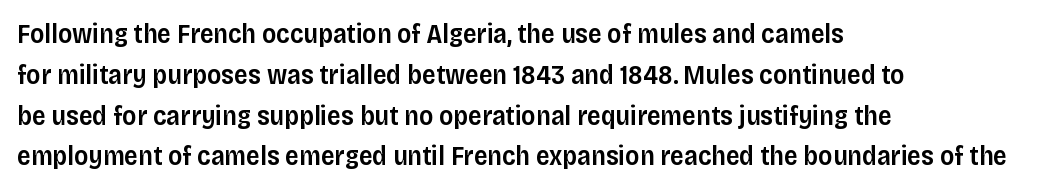
The image shows 27 px text type, upright; set left-aligned, normal line spacing (1.51x), normal letter spacing, not underlined.
